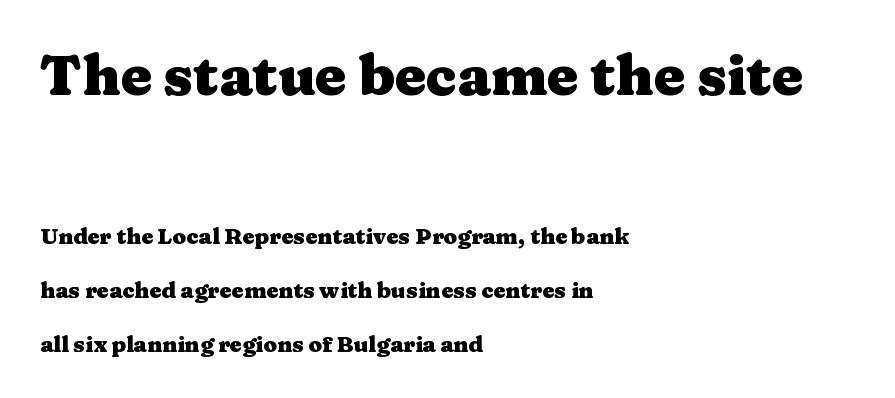
Q: Is the text bold? A: Yes.
Q: Is the text italic (slanted)? A: No, it is upright.
Q: Is the typeface a serif or a sans-serif typeface? A: Serif.
Q: Is the text underlined? A: No.
Q: How is the paragraph aligned? A: Left-aligned.
Q: Is the spacing between letters normal or unusually wide? A: Normal.
Q: Is the spacing between lines tight, normal or loose? A: Loose.
Q: Which block of text is set in a larger size, the first (top) or the second (bottom)? A: The first (top) one.
Q: Width (condensed, normal, or wide)? A: Wide.
Q: Stroke contrast? A: Medium.
Q: x-height? A: Medium.
Q: Monospaced? A: No.
